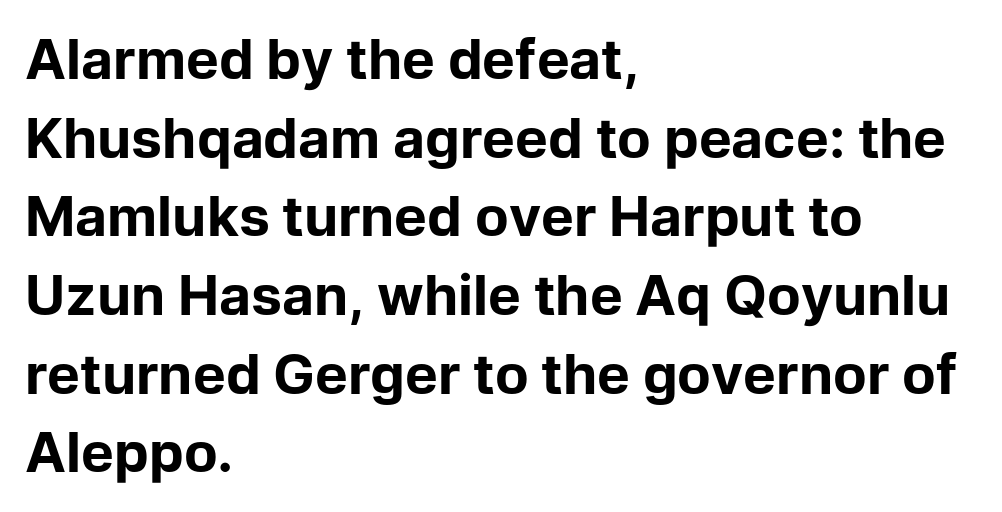
The gaps between neighbouring characters are ordinary and unremarkable. Posture: vertical. Short and long lines alike share a common starting point at left. The string is rendered with underlining switched off.
